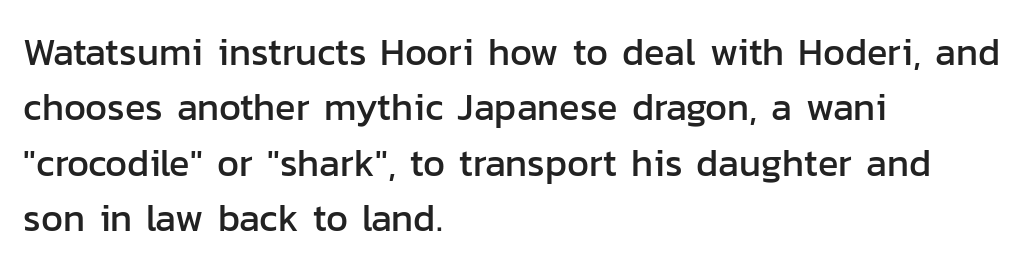
The space between consecutive lines is moderate. Classification — sans serif. The area under the type is left untouched. Compared with typical body copy, the letter spacing here is the same.
